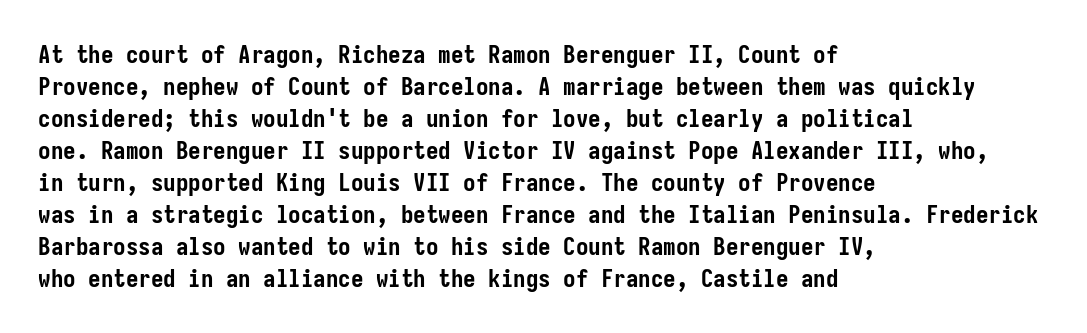
The image shows 25 px bold type, upright; set left-aligned, normal line spacing (1.28x), normal letter spacing, not underlined.
